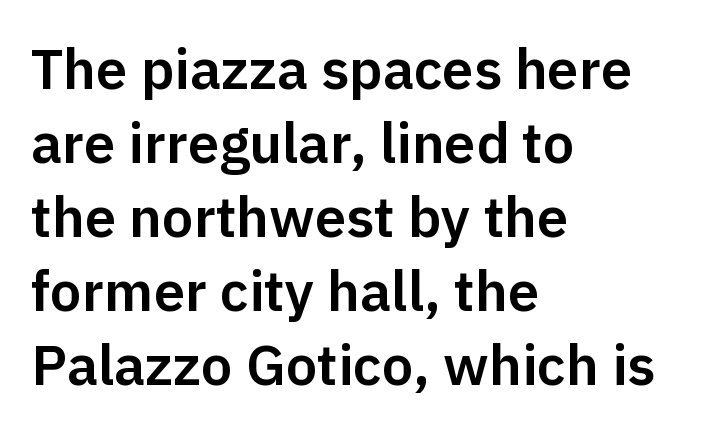
These lines are rendered in a variable-pitch font. Evenly set lines give the paragraph a standard silhouette. The font's upright variant was chosen for this text. Descender tails drop into unmarked territory. The paragraph shown leans on its left margin. No feet cap the strokes, marking this as sans-serif type.
